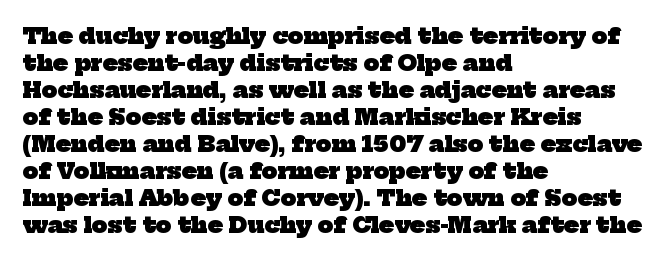
The glyphs are unaccompanied by any horizontal stroke below them. These lines stack with their left ends in a neat column. Here the glyphs are tracked normally, forming tight word shapes. In terms of weight, the rendering is a true, heavy bold.
